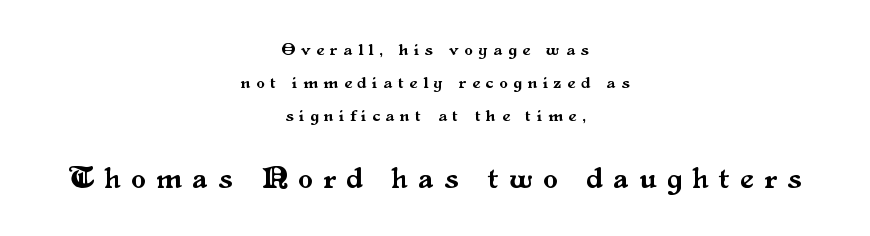
Quick note: interline space is abundant. In CSS terms this would be text-align: center. Is there any slant? The stems are plumb. Rule under the text: the space is simply empty. The passage shown has open, widely tracked lettering throughout.
